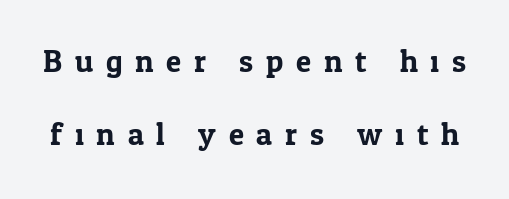
Whoever set this chose breathing room over compactness in the vertical rhythm. This rendering features lettering with no underline. Proportional: the letters do not fall into vertical columns. Characters remain perfectly vertical along every line.
